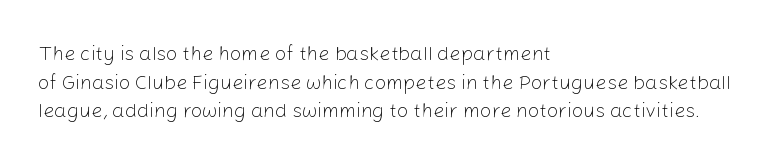
Q: Is the text bold? A: No.
Q: Is the text italic (slanted)? A: No, it is upright.
Q: Is the text underlined? A: No.
Q: How is the paragraph aligned? A: Left-aligned.
Q: Is the spacing between letters normal or unusually wide? A: Normal.
Q: Is the spacing between lines tight, normal or loose? A: Normal.
